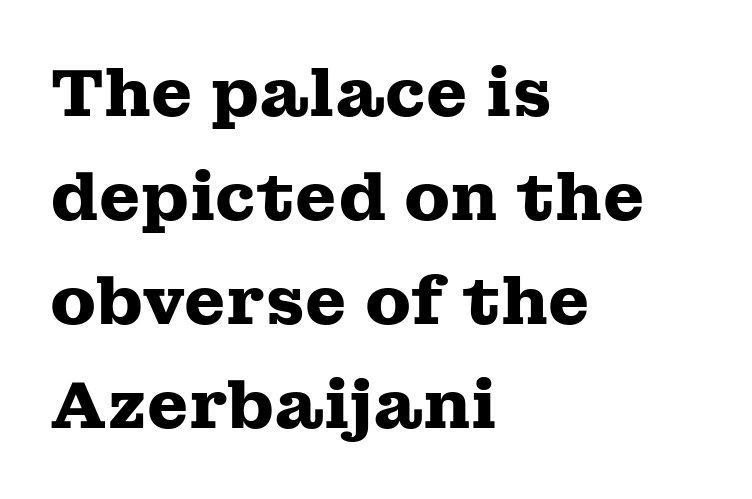
{"serif": "yes", "italic": "no", "bold": "yes", "weight": "heavy", "width": "wide", "stroke_contrast": "medium", "x_height": "medium", "monospaced": "no", "underline": "no", "align": "left", "line_spacing": "normal", "line_spacing_ratio": 1.55, "letter_spacing": "normal", "letter_spacing_em": 0.0, "glyph_px": 67}
